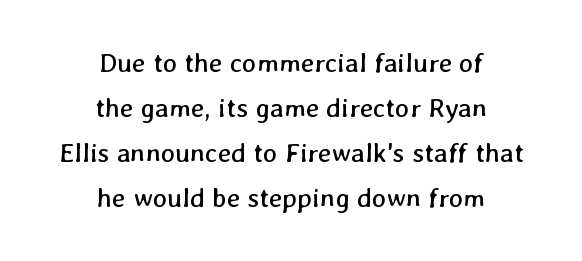
There is no visible air inserted between adjacent glyphs. The lines are quadded center. Lines of text with bare space underneath. No extra ink here — the face is not bold.
